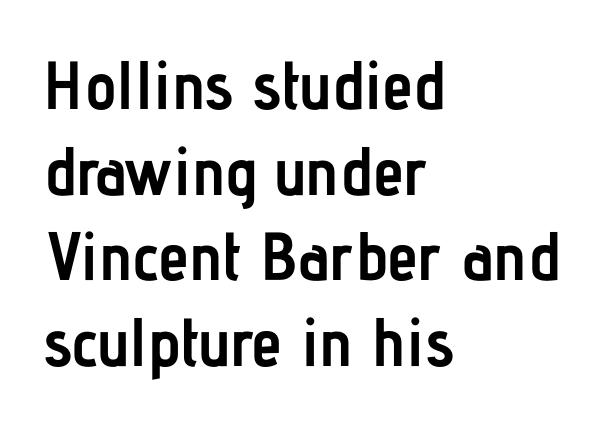
Q: Is the text bold? A: Yes.
Q: Is the text italic (slanted)? A: No, it is upright.
Q: Is the typeface a serif or a sans-serif typeface? A: Sans-serif.
Q: Is the text underlined? A: No.
Q: How is the paragraph aligned? A: Left-aligned.
Q: Is the spacing between letters normal or unusually wide? A: Normal.
Q: Is the spacing between lines tight, normal or loose? A: Normal.
Q: Width (condensed, normal, or wide)? A: Condensed.
Q: Stroke contrast? A: Low.
Q: x-height? A: Medium.
Q: Monospaced? A: No.
